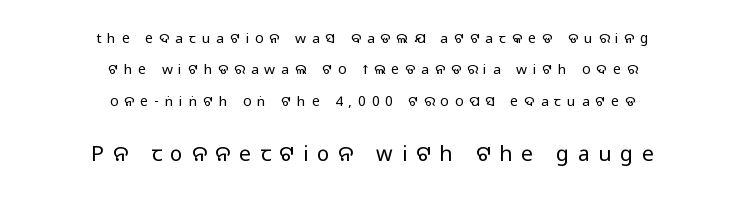
{"italic": "no", "bold": "no", "underline": "no", "align": "center", "line_spacing": "loose", "line_spacing_ratio": 2.24, "letter_spacing": "wide", "letter_spacing_em": 0.42, "larger_block": "second", "size_ratio": 1.5, "glyph_px": 21}
